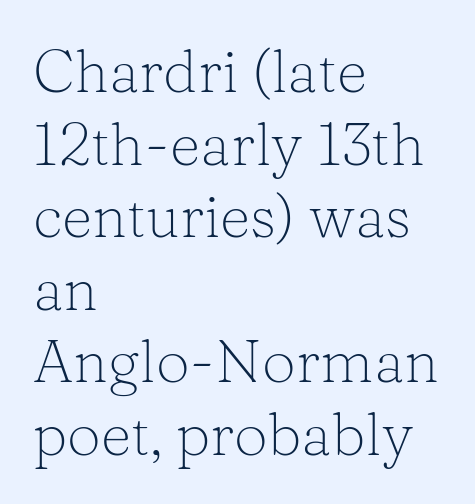
The image shows 60 px light serif type, upright; set left-aligned, line spacing 1.21x, normal letter spacing, not underlined; low stroke contrast and a medium x-height.
